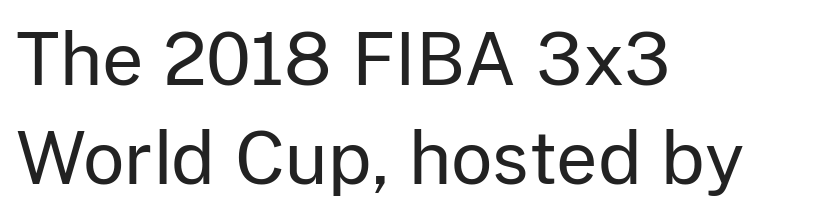
The image shows 72 px regular-weight sans-serif type, upright; set left-aligned, normal line spacing (1.38x), normal letter spacing, not underlined; low stroke contrast and a medium x-height.
